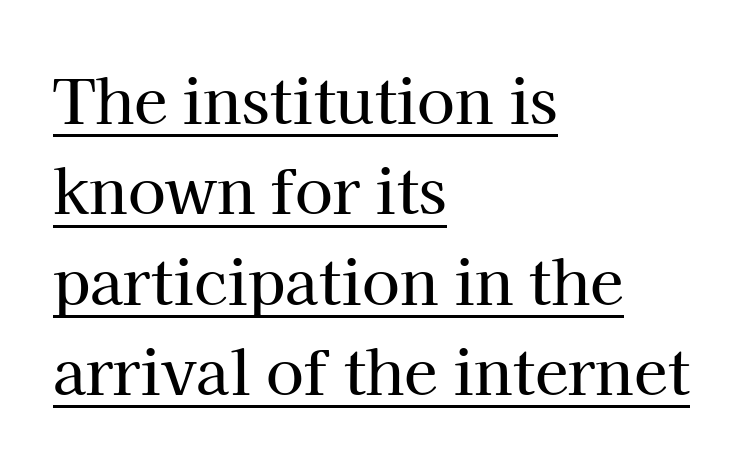
{"serif": "yes", "italic": "no", "width": "normal", "stroke_contrast": "high", "x_height": "medium", "monospaced": "no", "underline": "yes", "align": "left", "line_spacing": "normal", "line_spacing_ratio": 1.48, "letter_spacing": "normal", "letter_spacing_em": 0.0, "glyph_px": 61}
